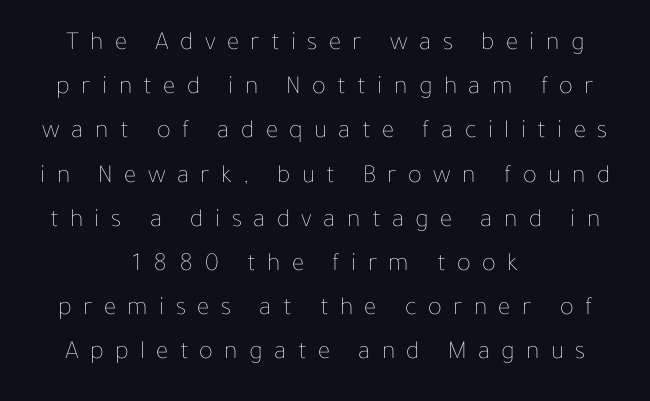
The image shows 26 px text type, upright; set centered, normal line spacing (1.7x), unusually wide letter spacing (+0.44 em), not underlined.
